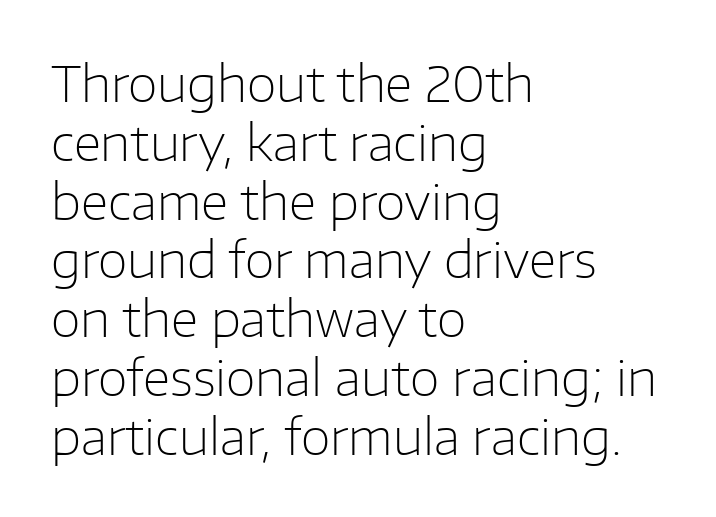
The image shows 49 px light sans-serif type, upright; set left-aligned, line spacing 1.2x, normal letter spacing, not underlined; low stroke contrast and a medium x-height.
